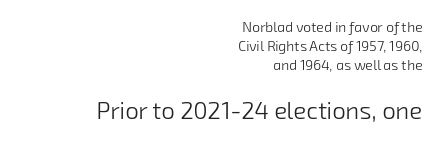
Q: Is the text bold? A: No.
Q: Is the text underlined? A: No.
Q: How is the paragraph aligned? A: Right-aligned.
Q: Is the spacing between letters normal or unusually wide? A: Normal.
Q: Is the spacing between lines tight, normal or loose? A: Normal.
Q: Which block of text is set in a larger size, the first (top) or the second (bottom)? A: The second (bottom) one.
